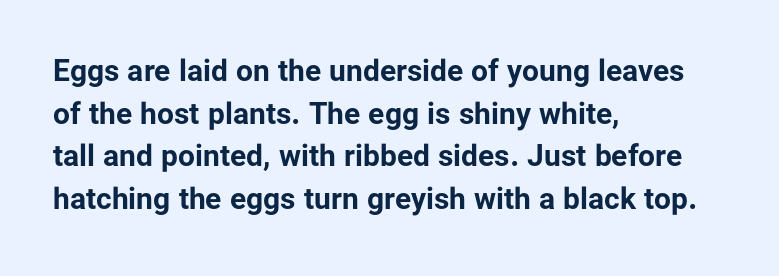
{"serif": "no", "italic": "no", "bold": "yes", "weight": "bold", "width": "normal", "stroke_contrast": "low", "x_height": "medium", "monospaced": "no", "underline": "no", "align": "left", "line_spacing": "normal", "line_spacing_ratio": 1.42, "letter_spacing": "normal", "letter_spacing_em": 0.0, "glyph_px": 30}
